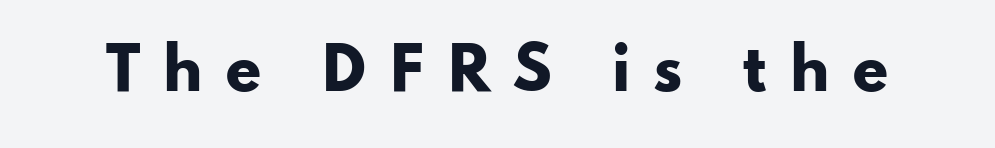
Q: Is the text bold? A: Yes.
Q: Is the text italic (slanted)? A: No, it is upright.
Q: Is the typeface a serif or a sans-serif typeface? A: Sans-serif.
Q: Is the text underlined? A: No.
Q: Is the spacing between letters normal or unusually wide? A: Unusually wide.
Q: Width (condensed, normal, or wide)? A: Wide.
Q: Stroke contrast? A: Low.
Q: x-height? A: Small.
Q: Monospaced? A: No.
